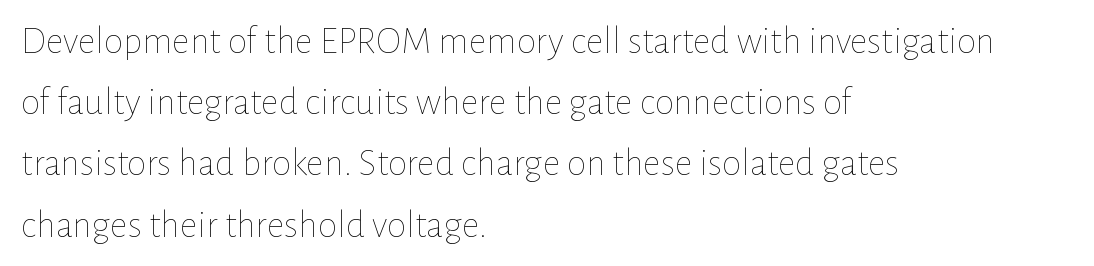
Q: Is the text bold? A: No.
Q: Is the text italic (slanted)? A: No, it is upright.
Q: Is the text underlined? A: No.
Q: How is the paragraph aligned? A: Left-aligned.
Q: Is the spacing between letters normal or unusually wide? A: Normal.
Q: Is the spacing between lines tight, normal or loose? A: Normal.
Q: Width (condensed, normal, or wide)? A: Normal.
Q: Stroke contrast? A: Low.
Q: x-height? A: Medium.
Q: Monospaced? A: No.
